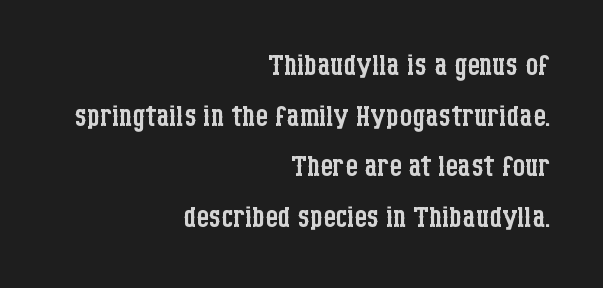
Q: Is the text bold? A: No.
Q: Is the text italic (slanted)? A: No, it is upright.
Q: Is the typeface a serif or a sans-serif typeface? A: Serif.
Q: Is the text underlined? A: No.
Q: How is the paragraph aligned? A: Right-aligned.
Q: Is the spacing between letters normal or unusually wide? A: Normal.
Q: Is the spacing between lines tight, normal or loose? A: Normal.
Q: Width (condensed, normal, or wide)? A: Condensed.
Q: Stroke contrast? A: Low.
Q: x-height? A: Large.
Q: Monospaced? A: No.
